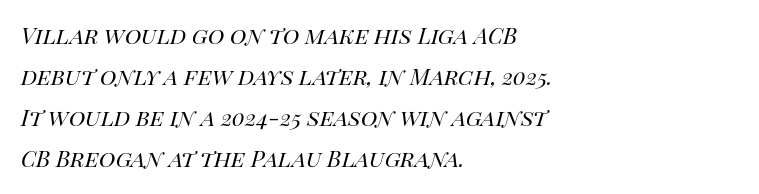
{"italic": "yes", "lean": "right", "slant_degrees": 14, "bold": "no", "weight": "regular", "width": "normal", "stroke_contrast": "high", "x_height": "large", "monospaced": "no", "underline": "no", "align": "left", "line_spacing": "normal", "line_spacing_ratio": 1.46, "letter_spacing": "normal", "letter_spacing_em": 0.0, "glyph_px": 28}
